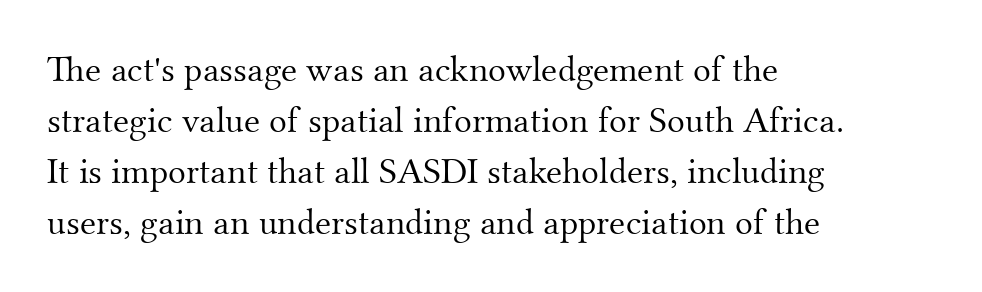
The image shows 37 px light serif type, upright; set left-aligned, normal line spacing (1.38x), normal letter spacing, not underlined; medium stroke contrast and a small x-height.
